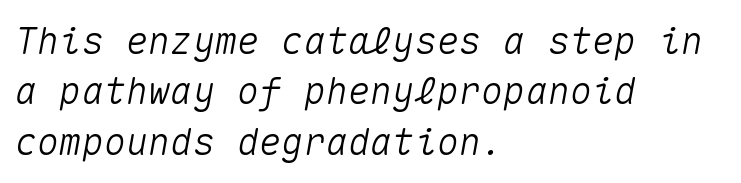
The image shows 37 px text type, italic (leaning right), monospaced; set left-aligned, normal line spacing (1.36x), normal letter spacing, not underlined; medium stroke contrast and a medium x-height.
